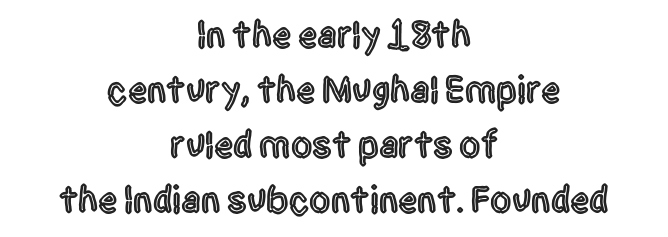
The image shows 38 px condensed sans-serif type, upright; set centered, normal line spacing (1.45x), normal letter spacing, not underlined; a large x-height.
